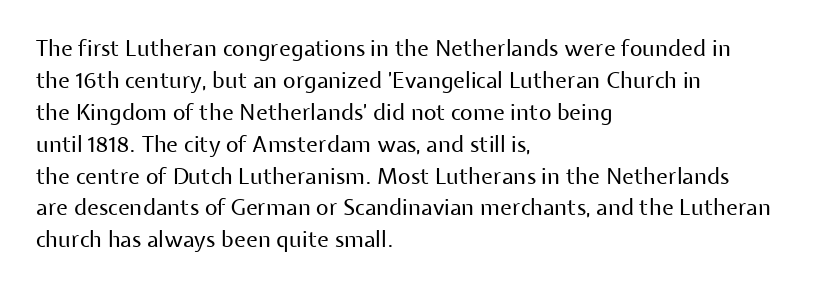
The image shows 22 px text type, upright; set left-aligned, normal line spacing (1.45x), normal letter spacing, not underlined.
